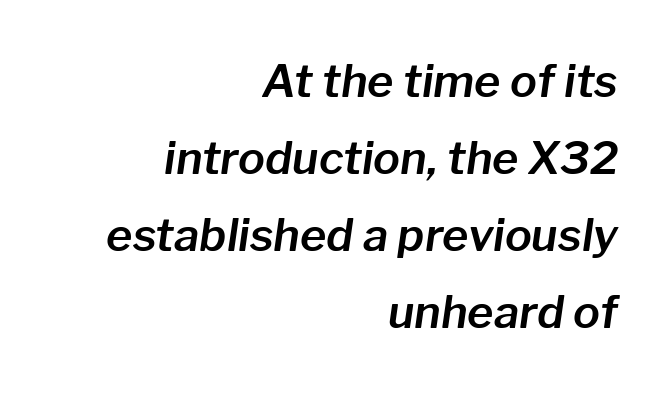
Q: Is the text italic (slanted)? A: Yes, it leans right by about 8 degrees.
Q: Is the text underlined? A: No.
Q: How is the paragraph aligned? A: Right-aligned.
Q: Is the spacing between letters normal or unusually wide? A: Normal.
Q: Width (condensed, normal, or wide)? A: Normal.
Q: Stroke contrast? A: Low.
Q: x-height? A: Medium.
Q: Monospaced? A: No.
